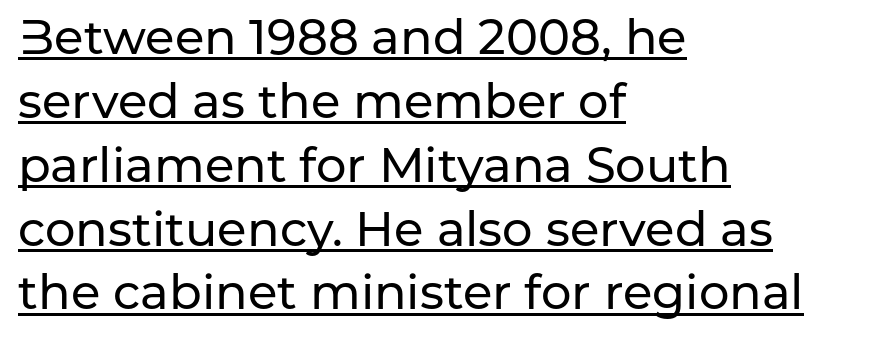
Rendered with straight, roman letterforms. The passage shown stacks its lines at a standard gap. What decoration does the sample have? An underline. These lines are composed in type without serifs. The line texture is even and compact thanks to regular tracking.
